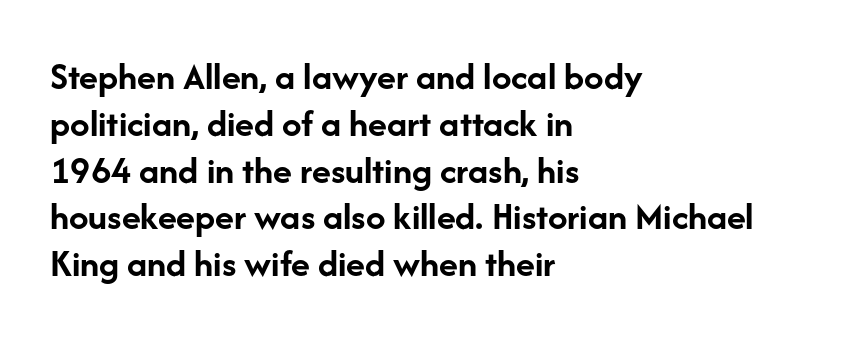
Q: Is the text bold? A: Yes.
Q: Is the text italic (slanted)? A: No, it is upright.
Q: Is the typeface a serif or a sans-serif typeface? A: Sans-serif.
Q: Is the text underlined? A: No.
Q: How is the paragraph aligned? A: Left-aligned.
Q: Is the spacing between letters normal or unusually wide? A: Normal.
Q: Width (condensed, normal, or wide)? A: Normal.
Q: Stroke contrast? A: Low.
Q: x-height? A: Medium.
Q: Monospaced? A: No.
